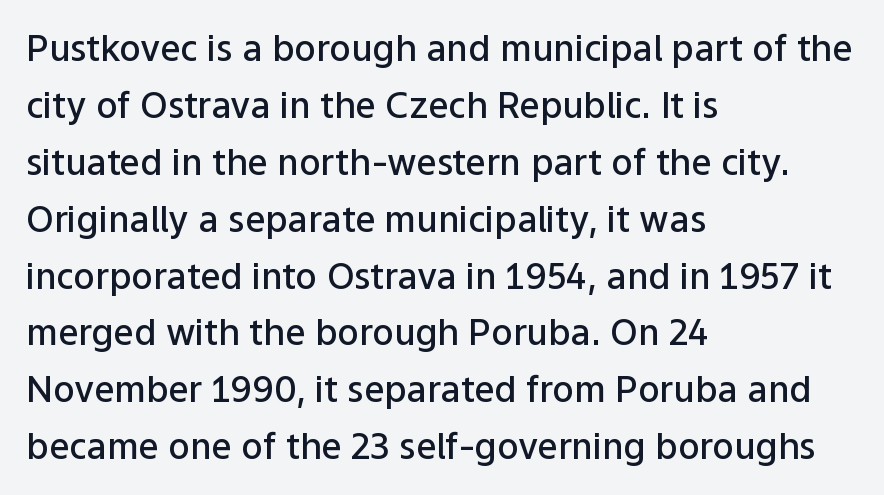
{"serif": "no", "italic": "no", "bold": "semi", "weight": "semibold", "width": "normal", "stroke_contrast": "low", "x_height": "medium", "monospaced": "no", "underline": "no", "align": "left", "line_spacing": "normal", "line_spacing_ratio": 1.58, "letter_spacing": "normal", "letter_spacing_em": 0.0, "glyph_px": 36}
